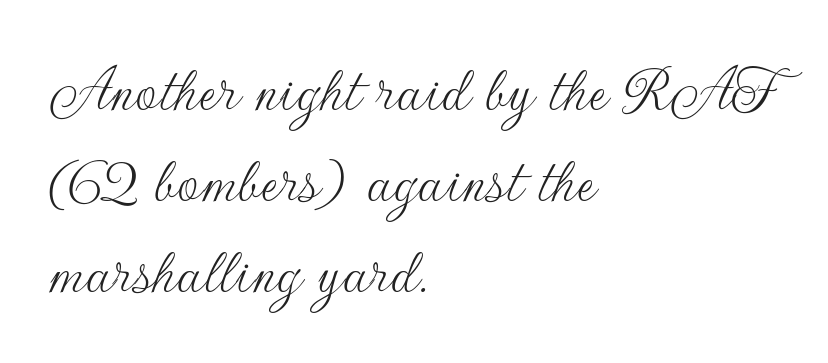
{"serif": "no", "bold": "no", "weight": "thin", "width": "normal", "stroke_contrast": "low", "x_height": "small", "monospaced": "no", "underline": "no", "align": "left", "line_spacing": "normal", "line_spacing_ratio": 1.34, "letter_spacing": "normal", "letter_spacing_em": 0.0, "glyph_px": 68}
